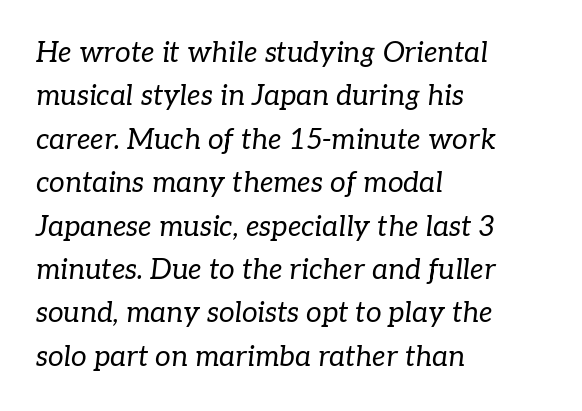
The face used here is seriffed, in the tradition of book romans. No extra tracking has been applied to these lines. Nobody drew a line under any word here. Each letter keeps its own natural width here, so spacing adapts to shape.
